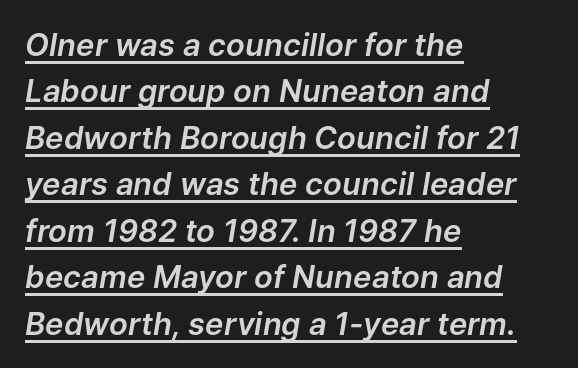
The lines sit at an ordinary, default distance from one another. The rag falls on the right side of this text block. The whole block is typeset with a tilt. Here the designer chose a conventional face with non-uniform glyph widths. Between one letter and the next there's only the usual sliver of space. Students, observe the line beneath the letters — that is underlining.
